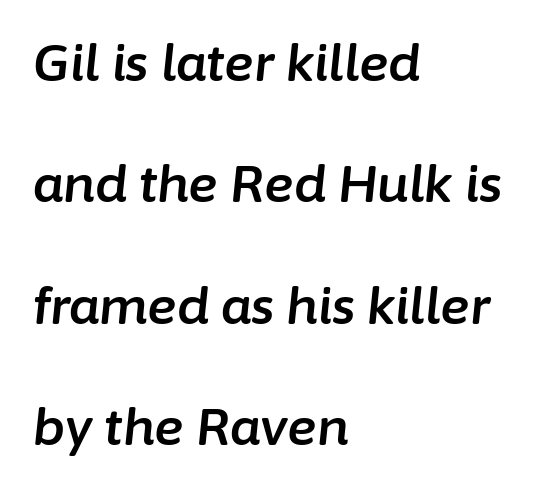
The image shows 50 px text type, italic (leaning right); set left-aligned, loose line spacing (2.43x), normal letter spacing, not underlined; low stroke contrast and a medium x-height.
